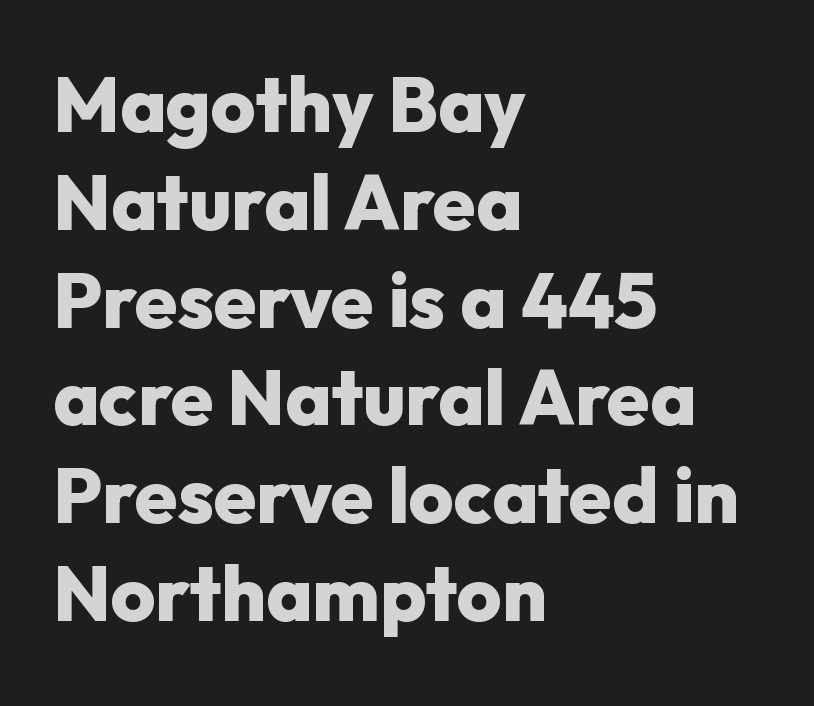
{"serif": "no", "italic": "no", "bold": "yes", "weight": "heavy", "width": "normal", "stroke_contrast": "low", "x_height": "medium", "monospaced": "no", "underline": "no", "align": "left", "line_spacing": "normal", "line_spacing_ratio": 1.27, "letter_spacing": "normal", "letter_spacing_em": 0.0, "glyph_px": 77}
